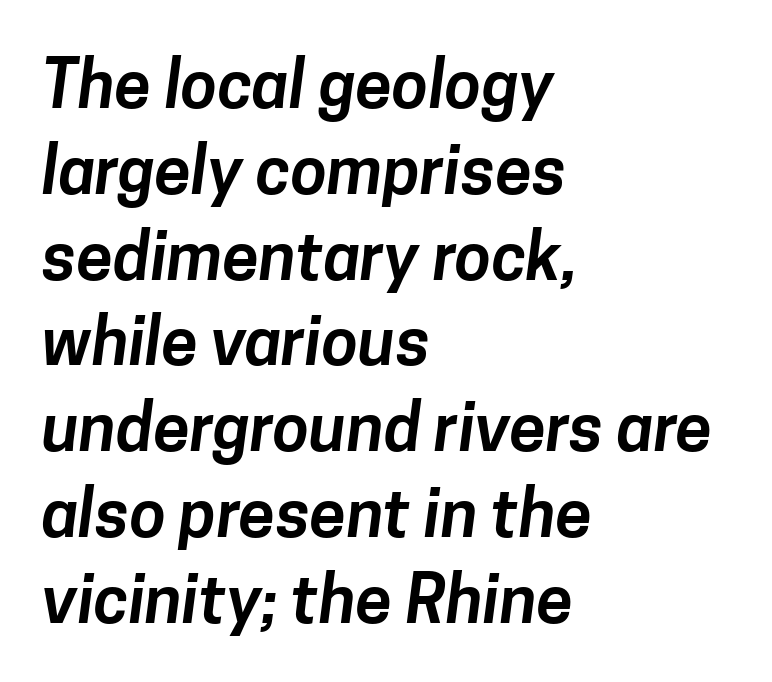
{"serif": "no", "width": "normal", "stroke_contrast": "low", "x_height": "medium", "monospaced": "no", "underline": "no", "align": "left", "line_spacing": "normal", "line_spacing_ratio": 1.3, "letter_spacing": "normal", "letter_spacing_em": 0.0, "glyph_px": 66}
